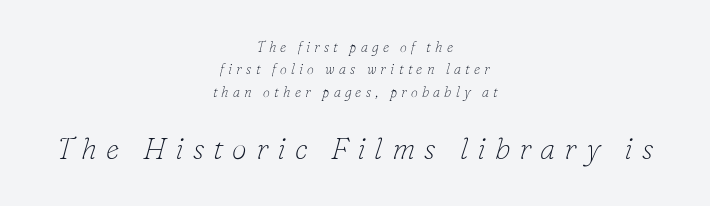
Nobody drew a line under any word here. Both edges are ragged and mirror each other, which tells us the setting is centered. Classification — serif. These lines are rendered in a variable-pitch font. In terms of letterspacing, this is a distinctly airy, spread setting. These lines sit exactly where default settings would place them.
